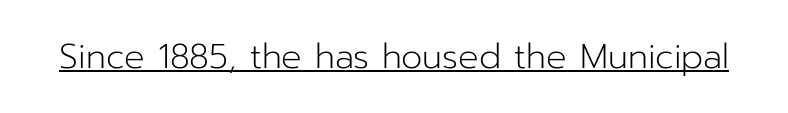
The image shows 34 px light sans-serif type, upright; set normal letter spacing, underlined; low stroke contrast and a medium x-height.
